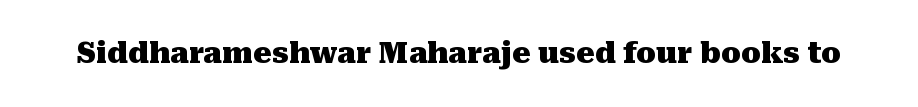
The image shows 29 px heavy serif type, upright; set normal letter spacing, not underlined; medium stroke contrast and a medium x-height.
